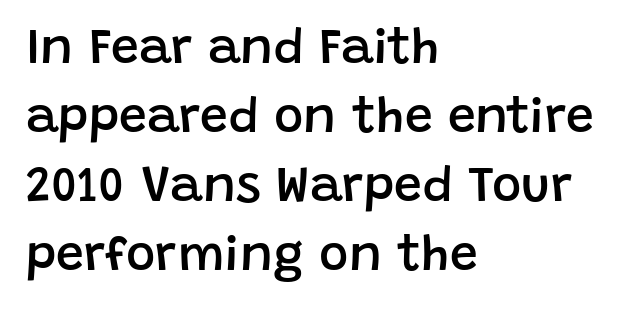
Emphasis by weight is partial: semibold. The letters advance in unequal steps, a hallmark of proportional type. In terms of leading, this rendering sits right in the middle. Caption: multi-line text, flush left, ragged right. No extra tracking has been applied to these lines.
